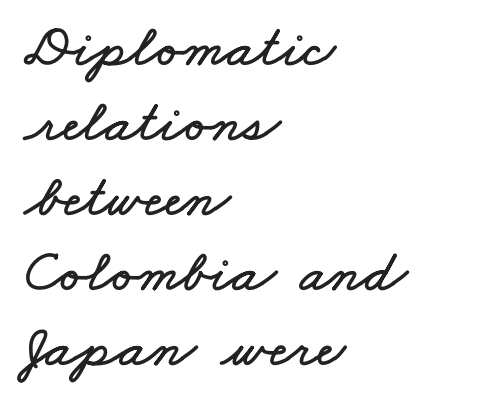
The face used here is proportionally spaced, like ordinary book or web type. The text block is weighted toward the left margin, trailing off unevenly rightward. The rows are spaced the way most documents space them. In terms of letterspacing, this is plain default setting. This rendering features lettering with no underline.
